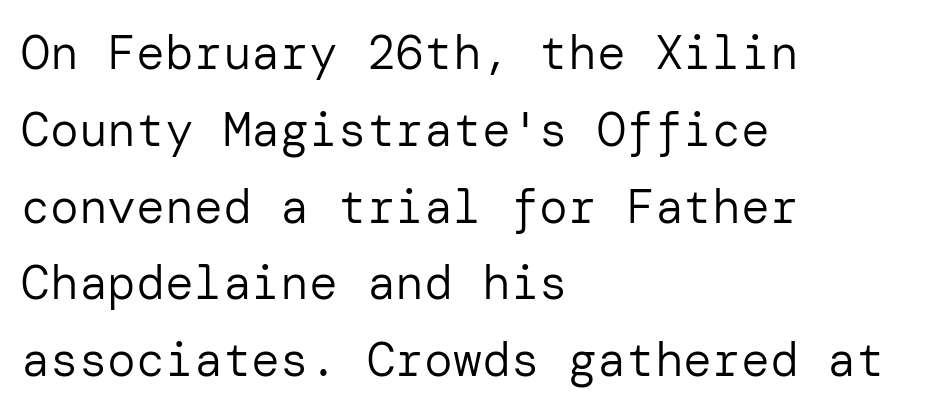
Q: Is the text bold? A: No.
Q: Is the text italic (slanted)? A: No, it is upright.
Q: Is the typeface a serif or a sans-serif typeface? A: Sans-serif.
Q: Is the text underlined? A: No.
Q: How is the paragraph aligned? A: Left-aligned.
Q: Is the spacing between letters normal or unusually wide? A: Normal.
Q: Is the spacing between lines tight, normal or loose? A: Normal.
Q: Width (condensed, normal, or wide)? A: Normal.
Q: Stroke contrast? A: Low.
Q: x-height? A: Medium.
